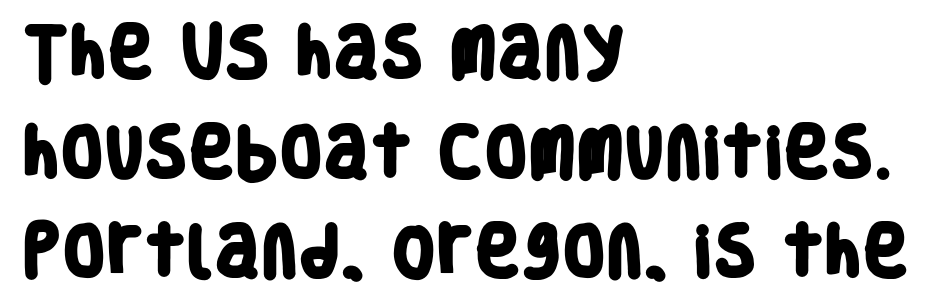
{"serif": "no", "bold": "yes", "weight": "heavy", "width": "condensed", "stroke_contrast": "low", "x_height": "large", "monospaced": "no", "underline": "no", "align": "left", "line_spacing_ratio": 1.78, "letter_spacing": "normal", "letter_spacing_em": 0.0, "glyph_px": 56}
